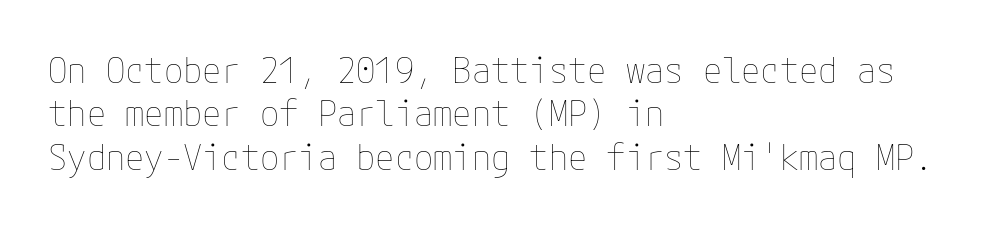
{"italic": "no", "bold": "no", "weight": "thin", "width": "normal", "stroke_contrast": "low", "x_height": "medium", "underline": "no", "align": "left", "line_spacing_ratio": 1.24, "letter_spacing": "normal", "letter_spacing_em": 0.0, "glyph_px": 35}
